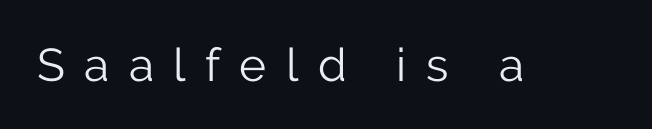
{"serif": "no", "italic": "no", "bold": "no", "weight": "light", "width": "normal", "stroke_contrast": "low", "x_height": "medium", "monospaced": "no", "underline": "no", "letter_spacing": "wide", "letter_spacing_em": 0.42, "glyph_px": 46}
